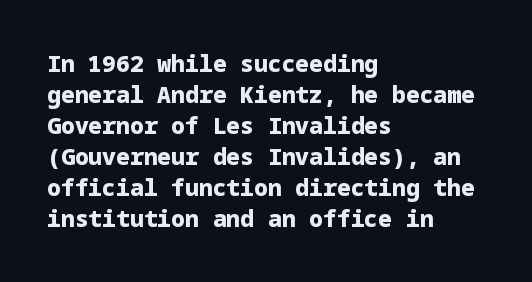
Caption: bold face, heavy strokes. Compared with typical body copy, the letter spacing here is the same. Line starts are locked; line ends wander. The axis of the letterforms is exactly vertical.
